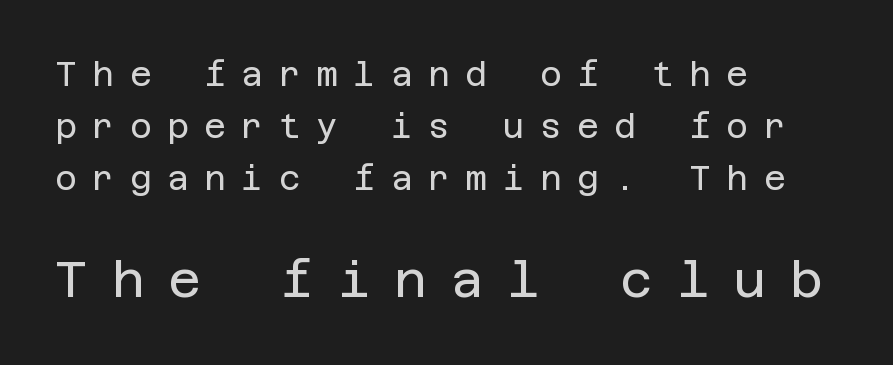
The image shows 50 px regular-weight sans-serif type, upright; set left-aligned, normal line spacing (1.57x), unusually wide letter spacing (+0.48 em), not underlined; the second (bottom) block is 1.52x larger; low stroke contrast and a large x-height.
